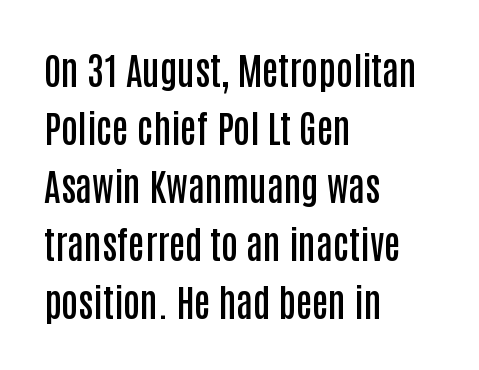
These lines are rendered in a variable-pitch font. What's the leading like? Ordinary, nothing unusual. This is moderately heavy type, rendered in semibold. Posture: straight, roman, zero tilt. The face used here is rendered with its standard letterfit.
